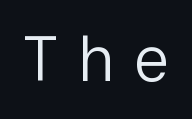
Do the letters lean? They stand straight. Are there feet on the stems? There aren't — it's a sans. Each letter keeps its own natural width here, so spacing adapts to shape. Glyph-to-glyph distance is far greater than everyday printed text.
